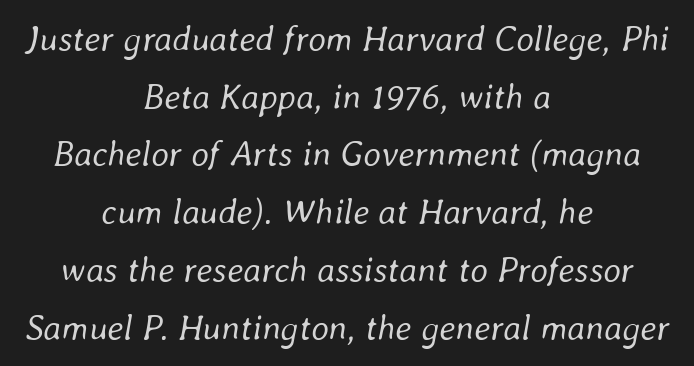
Compared with a typical body face, this is equally light or lighter still. This sample uses plain, unmodified letter spacing. Neither beginnings nor endings align; midpoints do. Italic: yes, the glyphs are oblique. This rendering features lettering with no underline.
